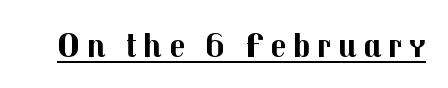
The image shows 35 px bold sans-serif type, upright; set underlined; medium stroke contrast and a medium x-height.
